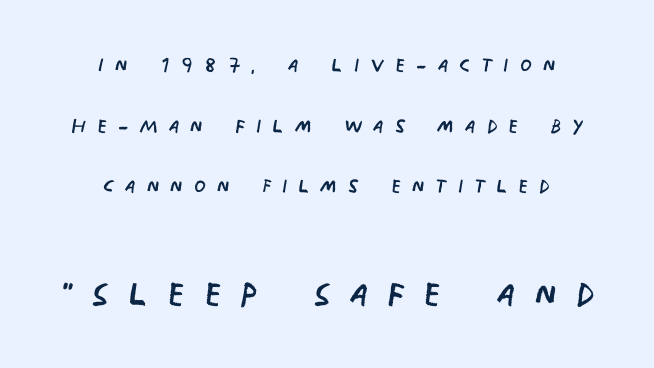
The image shows 47 px regular-weight, condensed sans-serif type; set centered, loose line spacing (2.25x), unusually wide letter spacing (+0.39 em), not underlined; the second (bottom) block is 1.74x larger; low stroke contrast and a large x-height.
